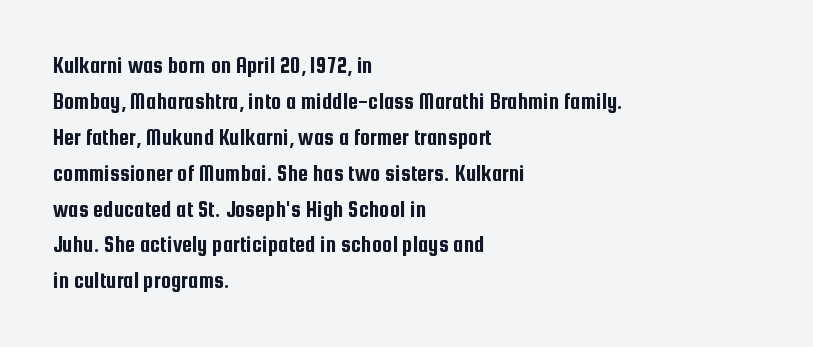
Q: Is the text italic (slanted)? A: No, it is upright.
Q: Is the text underlined? A: No.
Q: How is the paragraph aligned? A: Left-aligned.
Q: Is the spacing between letters normal or unusually wide? A: Normal.
Q: Is the spacing between lines tight, normal or loose? A: Normal.
